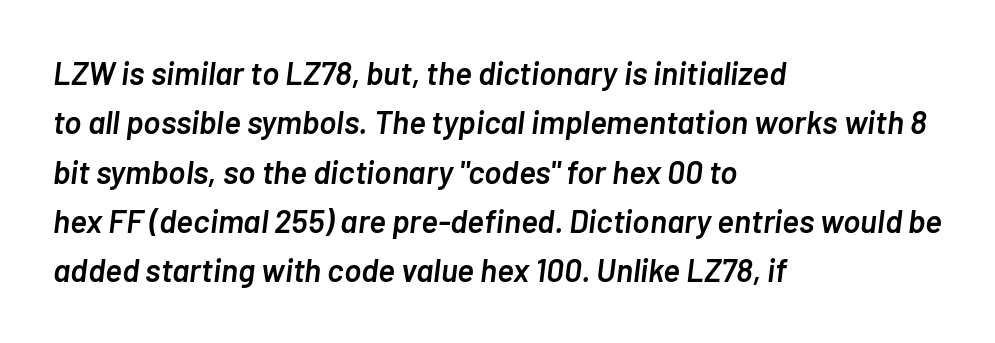
Q: Is the text bold? A: Semi-bold.
Q: Is the text italic (slanted)? A: Yes, it leans right by about 7 degrees.
Q: Is the text underlined? A: No.
Q: How is the paragraph aligned? A: Left-aligned.
Q: Is the spacing between letters normal or unusually wide? A: Normal.
Q: Is the spacing between lines tight, normal or loose? A: Normal.
Q: Width (condensed, normal, or wide)? A: Normal.
Q: Stroke contrast? A: Low.
Q: x-height? A: Medium.
Q: Monospaced? A: No.
